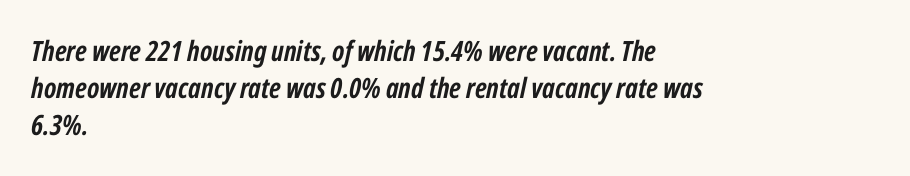
The rendering applies a slant to the glyphs. Is the letter spacing exaggerated? No — it looks like the ordinary default. The face used here is proportionally spaced, like ordinary book or web type. The space between consecutive lines is moderate. The zone under the glyphs is completely vacant. Every letter is thick-stroked: bold, no question.
